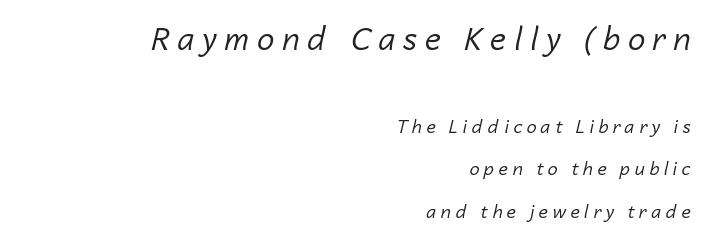
The image shows 31 px regular-weight type, italic (leaning right); set right-aligned, loose line spacing (2.34x), unusually wide letter spacing (+0.25 em), not underlined; the first (top) block is 1.72x larger; low stroke contrast and a medium x-height.
